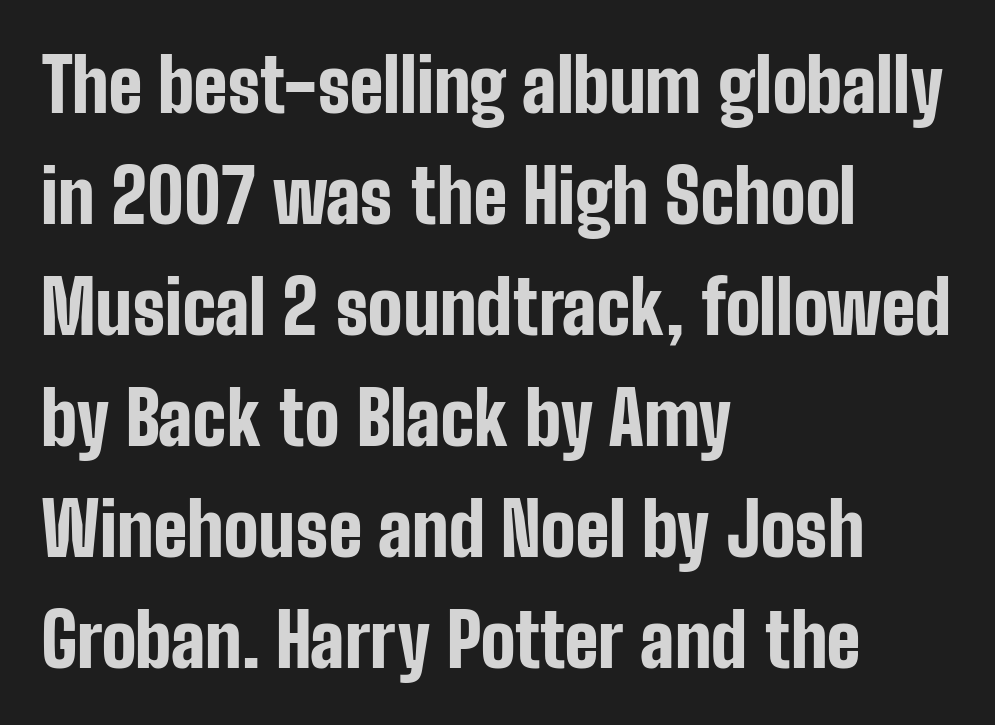
{"serif": "no", "italic": "no", "bold": "yes", "weight": "bold", "width": "condensed", "stroke_contrast": "low", "x_height": "medium", "monospaced": "no", "underline": "no", "align": "left", "line_spacing": "normal", "line_spacing_ratio": 1.52, "letter_spacing": "normal", "letter_spacing_em": 0.0, "glyph_px": 73}
